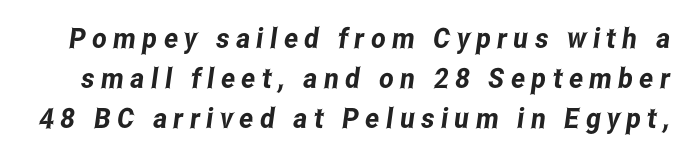
The image shows 28 px condensed sans-serif type; set normal line spacing (1.42x), unusually wide letter spacing (+0.23 em), not underlined; low stroke contrast and a medium x-height.
